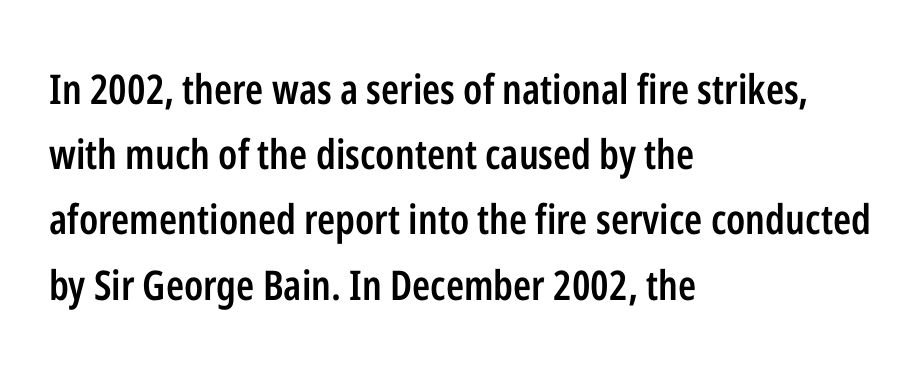
{"serif": "no", "italic": "no", "bold": "semi", "weight": "semibold", "width": "condensed", "stroke_contrast": "low", "x_height": "medium", "monospaced": "no", "underline": "no", "align": "left", "line_spacing": "normal", "line_spacing_ratio": 1.59, "letter_spacing": "normal", "letter_spacing_em": 0.0, "glyph_px": 41}
